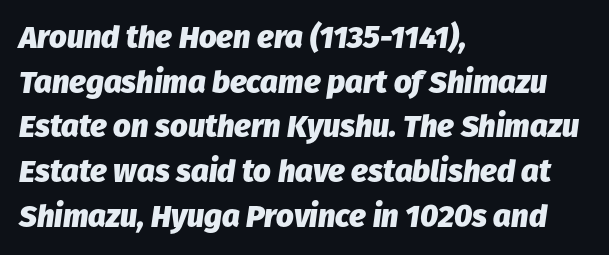
Regular leading. Notice how thick the strokes are: this is what a full bold looks like. One-word summary of the alignment: left. Tracking here is standard; glyphs follow each other at the usual distance.
